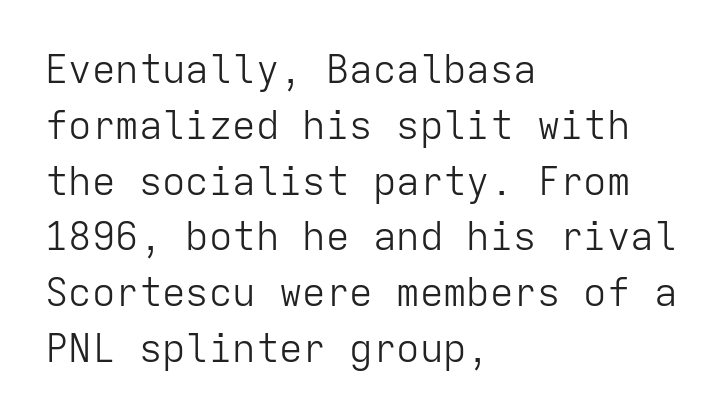
Q: Is the text bold? A: No.
Q: Is the text italic (slanted)? A: No, it is upright.
Q: Is the typeface a serif or a sans-serif typeface? A: Sans-serif.
Q: Is the text underlined? A: No.
Q: How is the paragraph aligned? A: Left-aligned.
Q: Is the spacing between letters normal or unusually wide? A: Normal.
Q: Is the spacing between lines tight, normal or loose? A: Normal.
Q: Width (condensed, normal, or wide)? A: Normal.
Q: Stroke contrast? A: Low.
Q: x-height? A: Medium.
Q: Monospaced? A: Yes.
